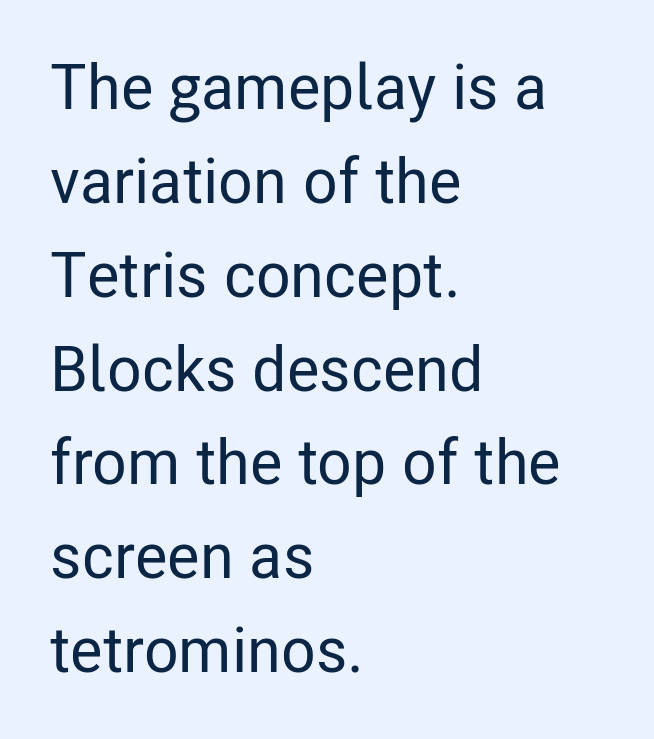
{"serif": "no", "italic": "no", "width": "condensed", "stroke_contrast": "low", "x_height": "medium", "monospaced": "no", "underline": "no", "align": "left", "line_spacing": "normal", "line_spacing_ratio": 1.49, "letter_spacing": "normal", "letter_spacing_em": 0.0, "glyph_px": 63}
